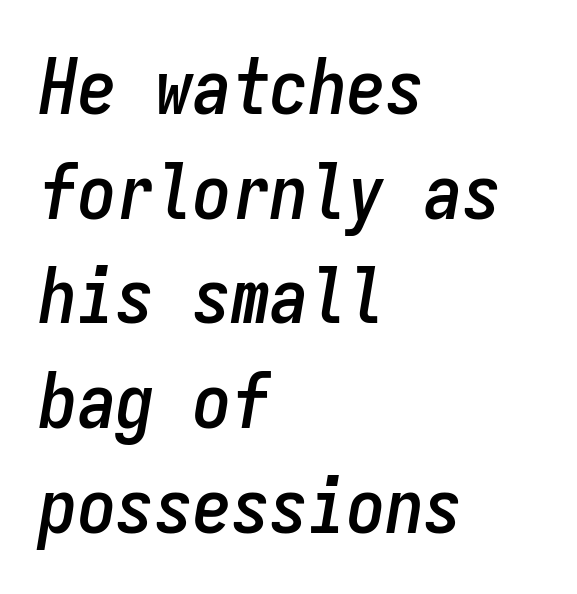
The zone under the glyphs is completely vacant. The leading is moderate, giving the passage an even texture. Does extra space separate the letters? No, they use regular spacing. Each letter, wide or thin by design, is forced into the same width here. Each line starts at the same left margin while the right side varies. This sample uses an oblique cut, with every glyph tilted off the vertical.
